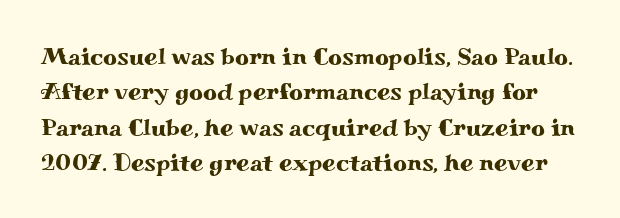
Q: Is the text italic (slanted)? A: No, it is upright.
Q: Is the text underlined? A: No.
Q: Is the spacing between letters normal or unusually wide? A: Normal.
Q: Is the spacing between lines tight, normal or loose? A: Normal.
